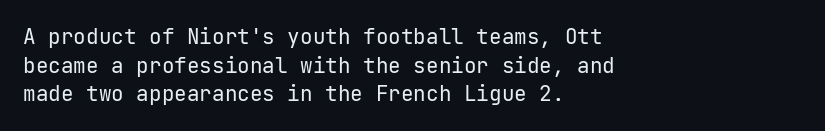
The image shows 21 px text type, upright; set left-aligned, normal line spacing (1.36x), normal letter spacing, not underlined.
